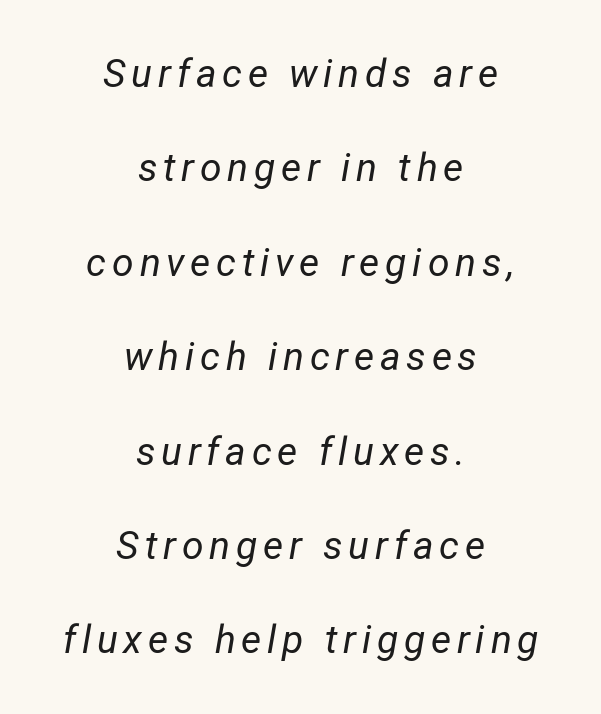
Q: Is the text bold? A: No.
Q: Is the text italic (slanted)? A: Yes, it leans right by about 12 degrees.
Q: Is the text underlined? A: No.
Q: How is the paragraph aligned? A: Centered.
Q: Is the spacing between lines tight, normal or loose? A: Loose.
Q: Width (condensed, normal, or wide)? A: Condensed.
Q: Stroke contrast? A: Low.
Q: x-height? A: Medium.
Q: Monospaced? A: No.
